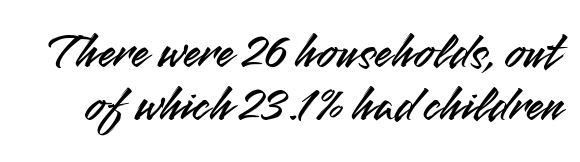
{"serif": "no", "width": "normal", "stroke_contrast": "medium", "x_height": "small", "monospaced": "no", "underline": "no", "line_spacing": "tight", "line_spacing_ratio": 1.04, "letter_spacing": "normal", "letter_spacing_em": 0.0, "glyph_px": 51}
